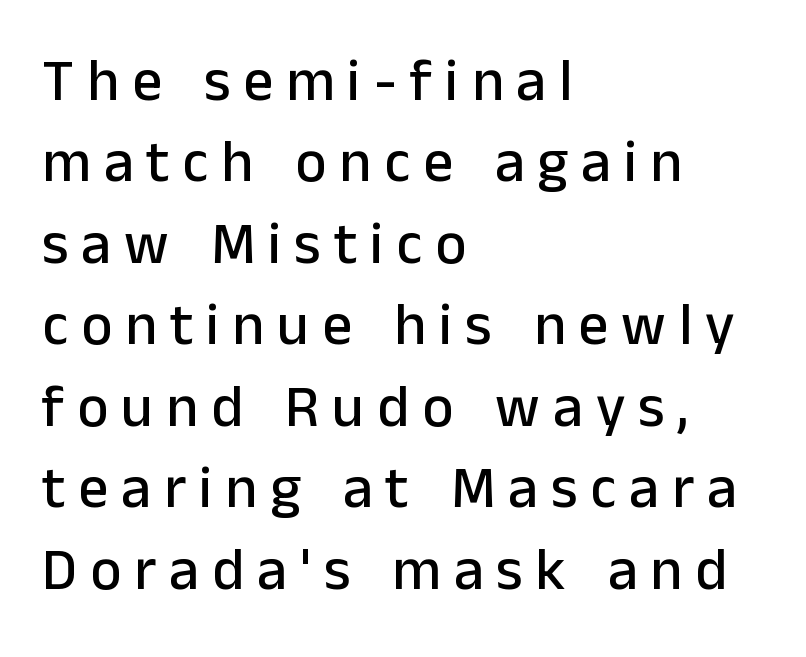
Each letter keeps its own natural width here, so spacing adapts to shape. Words float on clear page, feet unadorned. Font category for this specimen: sans-serif. Ordinary non-slanted type is in use. Line spacing here is normal.
